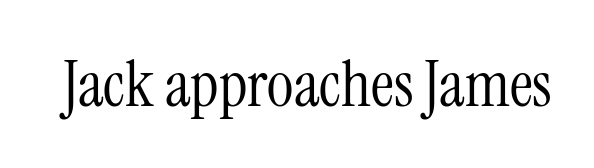
Q: Is the text bold? A: No.
Q: Is the text italic (slanted)? A: No, it is upright.
Q: Is the typeface a serif or a sans-serif typeface? A: Serif.
Q: Is the text underlined? A: No.
Q: Is the spacing between letters normal or unusually wide? A: Normal.
Q: Width (condensed, normal, or wide)? A: Condensed.
Q: Stroke contrast? A: Medium.
Q: x-height? A: Medium.
Q: Monospaced? A: No.
